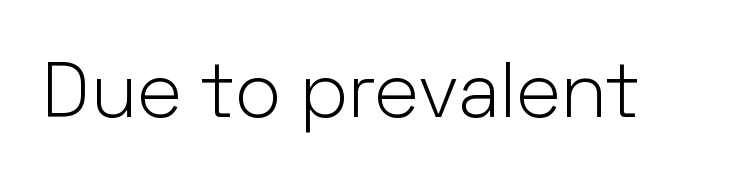
{"serif": "no", "italic": "no", "bold": "no", "weight": "light", "width": "normal", "stroke_contrast": "low", "x_height": "medium", "monospaced": "no", "underline": "no", "letter_spacing": "normal", "letter_spacing_em": 0.0, "glyph_px": 78}
